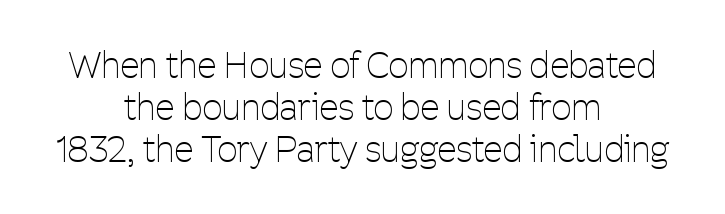
{"serif": "no", "italic": "no", "bold": "no", "weight": "thin", "width": "condensed", "stroke_contrast": "low", "x_height": "medium", "monospaced": "no", "underline": "no", "align": "center", "line_spacing_ratio": 1.2, "letter_spacing": "normal", "letter_spacing_em": 0.0, "glyph_px": 35}
